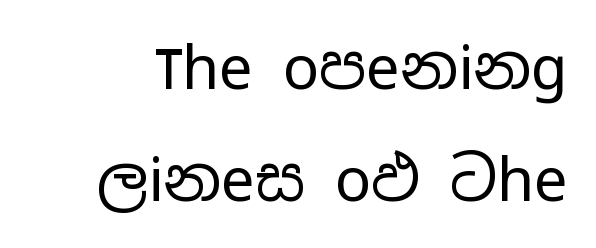
{"serif": "no", "italic": "no", "bold": "no", "weight": "regular", "width": "wide", "stroke_contrast": "low", "x_height": "medium", "monospaced": "no", "underline": "no", "line_spacing_ratio": 1.87, "letter_spacing": "normal", "letter_spacing_em": 0.0, "glyph_px": 60}
